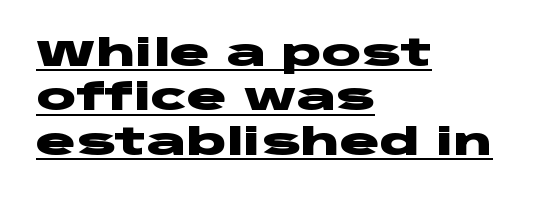
Q: Is the text bold? A: Yes.
Q: Is the text italic (slanted)? A: No, it is upright.
Q: Is the typeface a serif or a sans-serif typeface? A: Sans-serif.
Q: Is the text underlined? A: Yes.
Q: How is the paragraph aligned? A: Left-aligned.
Q: Is the spacing between letters normal or unusually wide? A: Normal.
Q: Width (condensed, normal, or wide)? A: Wide.
Q: Stroke contrast? A: Low.
Q: x-height? A: Large.
Q: Monospaced? A: No.
